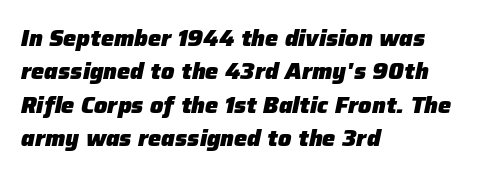
Q: Is the text bold? A: Yes.
Q: Is the text italic (slanted)? A: Yes, it leans right by about 12 degrees.
Q: Is the text underlined? A: No.
Q: How is the paragraph aligned? A: Left-aligned.
Q: Is the spacing between letters normal or unusually wide? A: Normal.
Q: Is the spacing between lines tight, normal or loose? A: Normal.
